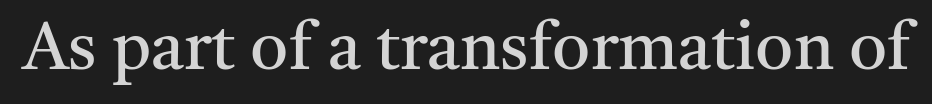
The string is rendered with underlining switched off. The type family on display is of the serif kind. A light-to-regular cut is what we see here. Posture: vertical.
